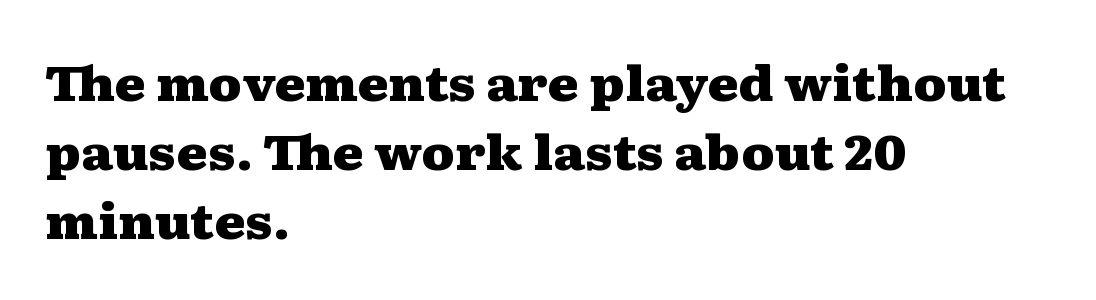
The image shows 47 px heavy, wide serif type, upright; set left-aligned, normal line spacing (1.47x), normal letter spacing, not underlined; medium stroke contrast and a medium x-height.
